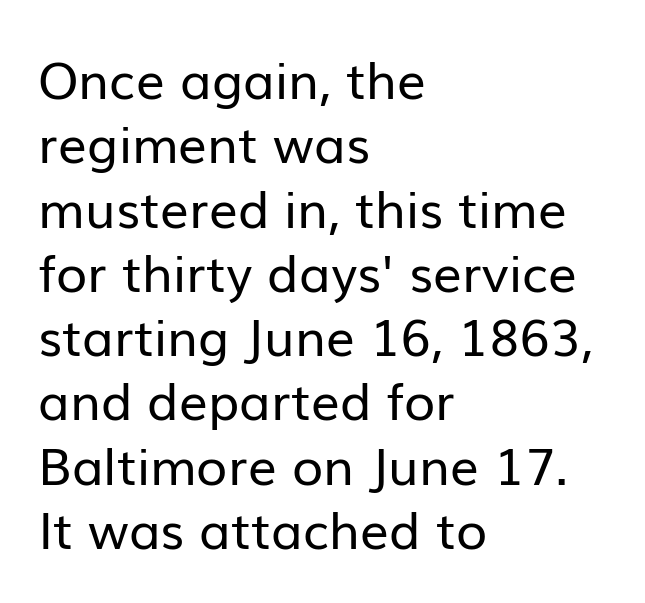
{"serif": "no", "italic": "no", "bold": "no", "weight": "regular", "width": "normal", "stroke_contrast": "low", "x_height": "medium", "monospaced": "no", "underline": "no", "align": "left", "line_spacing": "normal", "line_spacing_ratio": 1.26, "letter_spacing": "normal", "letter_spacing_em": 0.0, "glyph_px": 51}
